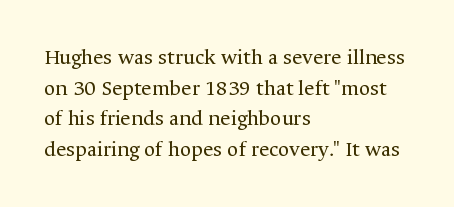
Q: Is the text bold? A: No.
Q: Is the text italic (slanted)? A: No, it is upright.
Q: Is the text underlined? A: No.
Q: How is the paragraph aligned? A: Left-aligned.
Q: Is the spacing between letters normal or unusually wide? A: Normal.
Q: Is the spacing between lines tight, normal or loose? A: Normal.
